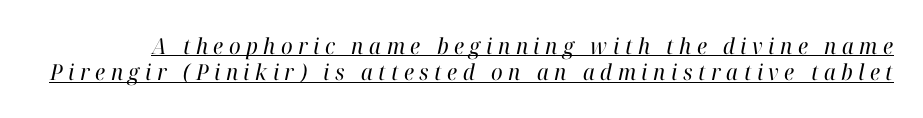
{"italic": "yes", "lean": "right", "slant_degrees": 12, "bold": "no", "underline": "yes", "line_spacing_ratio": 1.2, "letter_spacing": "wide", "letter_spacing_em": 0.25, "glyph_px": 22}
